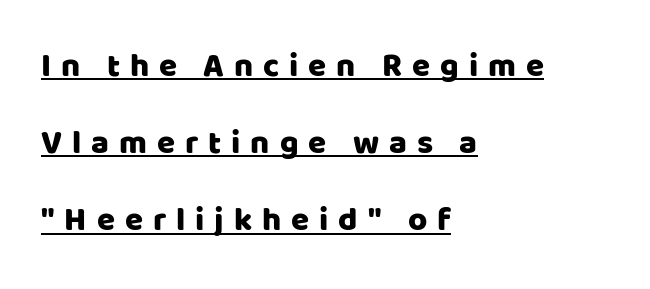
One glance says open: line gaps are wider than usual. Does the type have serifs? No, each stem ends abruptly. Decoration check: the copy is underlined. Do the letters lean? They stand straight.
